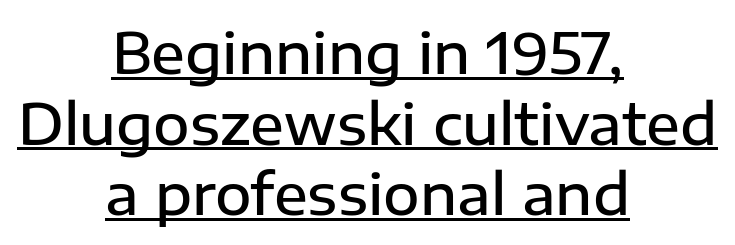
The image shows 56 px semibold sans-serif type, upright; set centered, normal line spacing (1.26x), normal letter spacing, underlined; low stroke contrast and a medium x-height.
